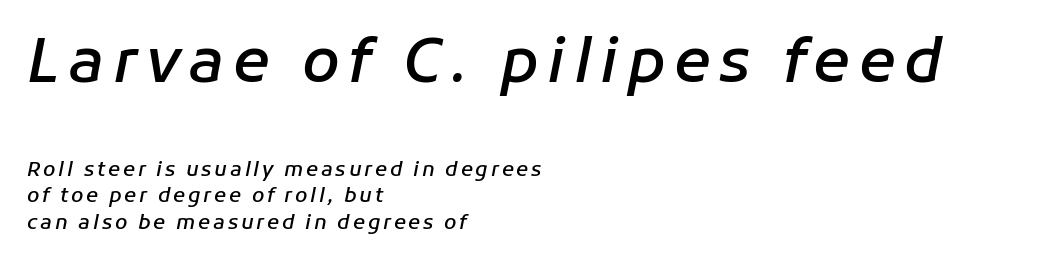
{"italic": "yes", "lean": "right", "slant_degrees": 11, "bold": "semi", "weight": "semibold", "width": "normal", "stroke_contrast": "low", "x_height": "medium", "monospaced": "no", "underline": "no", "align": "left", "line_spacing": "normal", "line_spacing_ratio": 1.34, "larger_block": "first", "size_ratio": 3.05, "glyph_px": 61}
